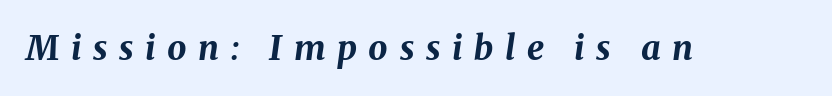
{"italic": "yes", "lean": "right", "slant_degrees": 8, "bold": "yes", "weight": "bold", "width": "normal", "stroke_contrast": "medium", "x_height": "medium", "monospaced": "no", "underline": "no", "letter_spacing": "wide", "letter_spacing_em": 0.34, "glyph_px": 34}
